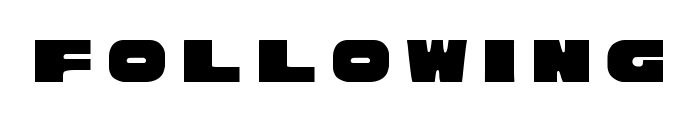
Honestly, there is no underline to notice here at all. Character widths vary here, with narrow letters taking less room than wide ones. The letters are spread apart with noticeably loose tracking. Letterform terminals end flat and unadorned throughout the passage.
